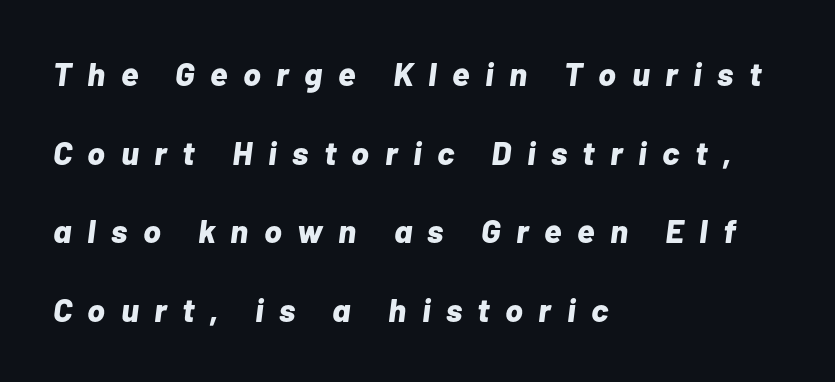
{"italic": "yes", "lean": "right", "slant_degrees": 7, "bold": "yes", "weight": "bold", "width": "normal", "stroke_contrast": "low", "x_height": "medium", "monospaced": "no", "underline": "no", "align": "left", "line_spacing": "loose", "line_spacing_ratio": 2.38, "letter_spacing": "wide", "letter_spacing_em": 0.47, "glyph_px": 33}
